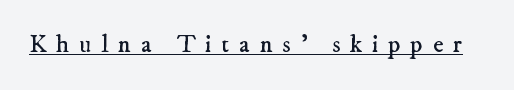
The image shows 25 px text type; set unusually wide letter spacing (+0.39 em), underlined.
